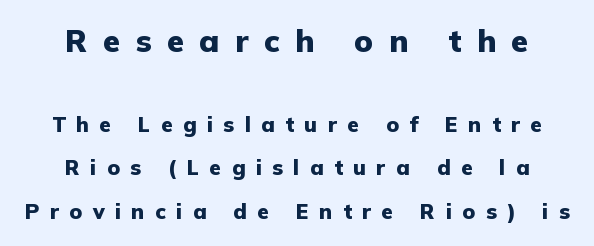
{"serif": "no", "italic": "no", "bold": "yes", "weight": "heavy", "width": "normal", "stroke_contrast": "low", "x_height": "medium", "monospaced": "no", "underline": "no", "align": "center", "line_spacing": "loose", "line_spacing_ratio": 2.09, "letter_spacing": "wide", "letter_spacing_em": 0.5, "larger_block": "first", "size_ratio": 1.48, "glyph_px": 31}
